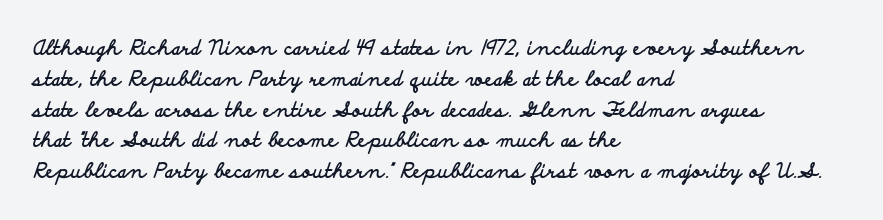
{"bold": "yes", "underline": "no", "align": "left", "line_spacing": "normal", "line_spacing_ratio": 1.54, "letter_spacing": "normal", "letter_spacing_em": 0.0, "glyph_px": 20}
